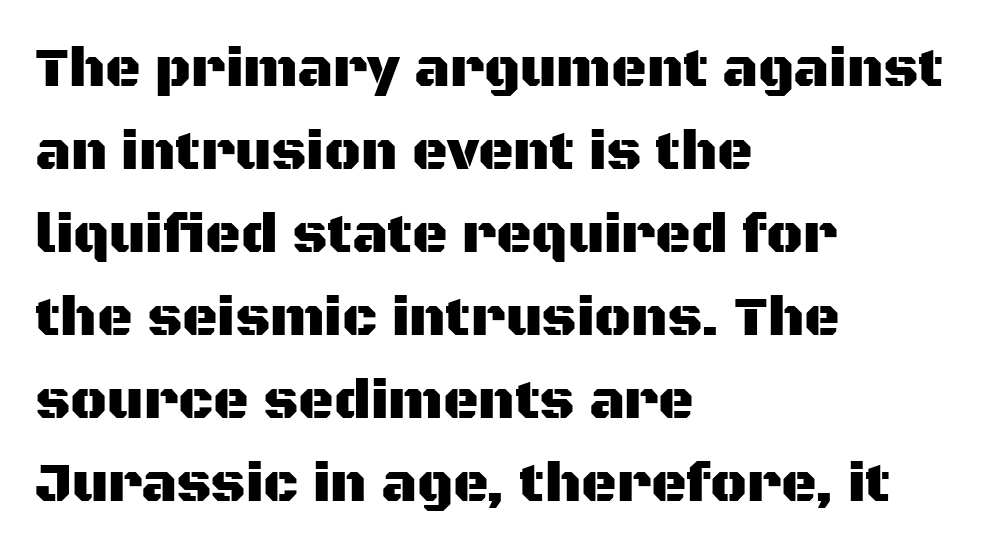
The font family rendered here belongs to the sans-serif group. A typesetter would call this leading conventional body-copy spacing. Look at the tracking — it's just the regular setting, nothing added. These lines were composed using upright roman letters. The paragraph shown leans on its left margin. Spacing verdict: proportional, widths tailored to each character.
